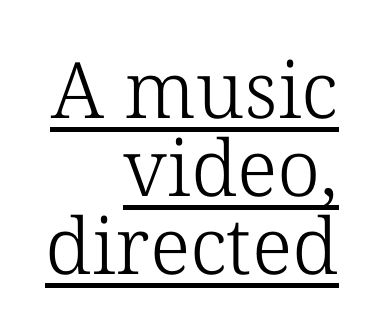
Weight class: somewhere from thin through regular. What stands out about the letter spacing? Nothing — it is the standard amount. Is there any slant? The stems are plumb. If you drew a ruler down the right edge, every line would touch it.
